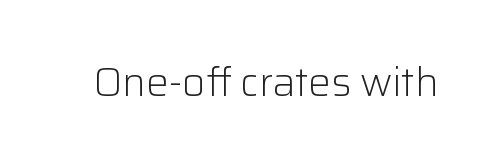
Q: Is the text bold? A: No.
Q: Is the text italic (slanted)? A: No, it is upright.
Q: Is the typeface a serif or a sans-serif typeface? A: Sans-serif.
Q: Is the text underlined? A: No.
Q: Is the spacing between letters normal or unusually wide? A: Normal.
Q: Width (condensed, normal, or wide)? A: Normal.
Q: Stroke contrast? A: Low.
Q: x-height? A: Medium.
Q: Monospaced? A: No.
